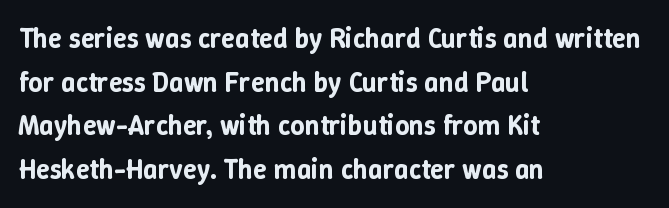
The image shows 28 px text type, upright; set left-aligned, normal line spacing (1.56x), normal letter spacing, not underlined; low stroke contrast and a medium x-height.
